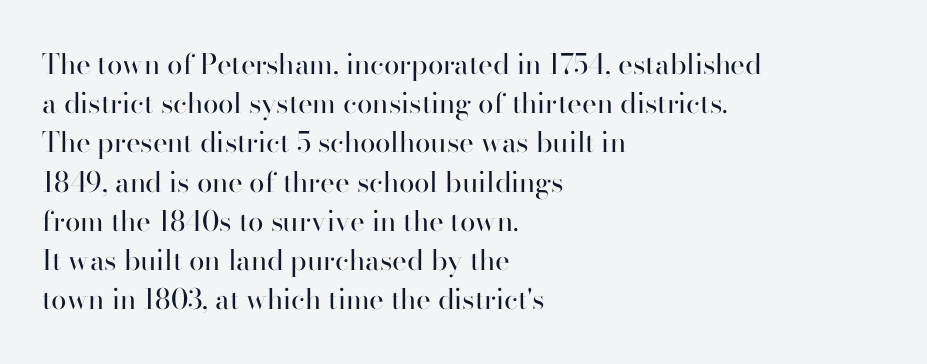
How are the letters spaced? Ordinarily, with no added tracking. Where is the straight margin? On the left. Regarding leading, the lines here are spaced in the standard way. Varying glyph widths throughout — classic text-font behaviour.
